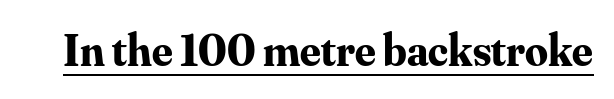
{"serif": "yes", "italic": "no", "bold": "yes", "weight": "bold", "width": "normal", "stroke_contrast": "medium", "x_height": "small", "monospaced": "no", "underline": "yes", "letter_spacing": "normal", "letter_spacing_em": 0.0, "glyph_px": 45}
